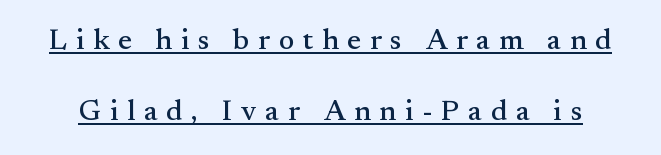
In terms of letterspacing, this is a distinctly airy, spread setting. Italic: no, the glyphs are upright roman. Yep, those are serifs on the letters. Spacing verdict: proportional, widths tailored to each character. This sample trades compactness for vertical openness between lines.
